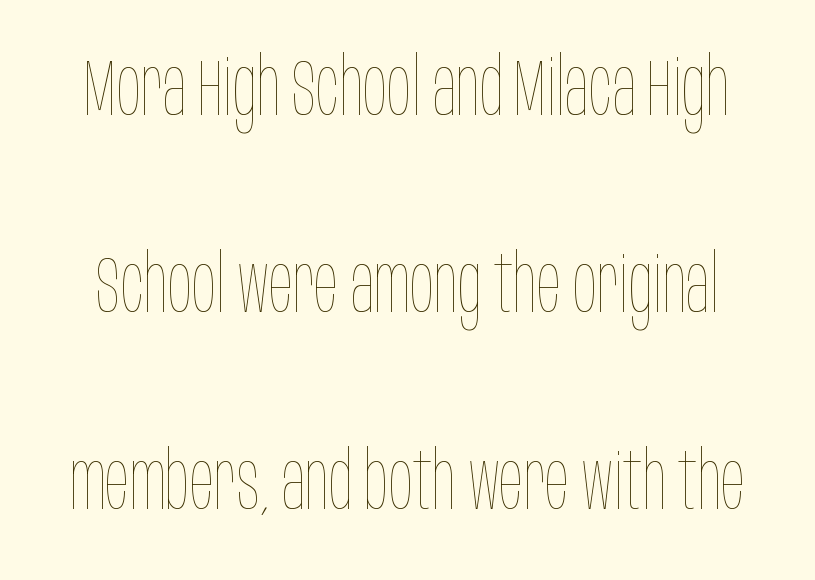
The image shows 80 px thin, condensed type, upright; set loose line spacing (2.46x), normal letter spacing, not underlined; low stroke contrast and a large x-height.
